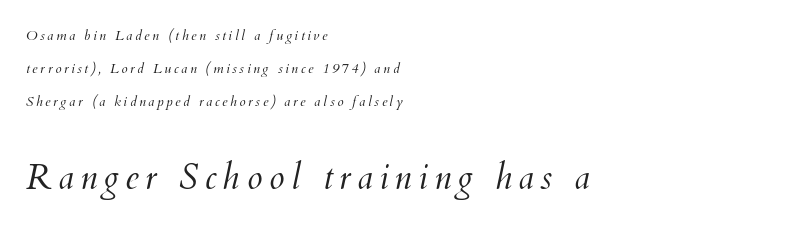
Q: Is the text bold? A: No.
Q: Is the text italic (slanted)? A: Yes, it leans right by about 12 degrees.
Q: Is the text underlined? A: No.
Q: How is the paragraph aligned? A: Left-aligned.
Q: Is the spacing between lines tight, normal or loose? A: Loose.
Q: Which block of text is set in a larger size, the first (top) or the second (bottom)? A: The second (bottom) one.
Q: Width (condensed, normal, or wide)? A: Normal.
Q: Stroke contrast? A: Medium.
Q: x-height? A: Small.
Q: Monospaced? A: No.
